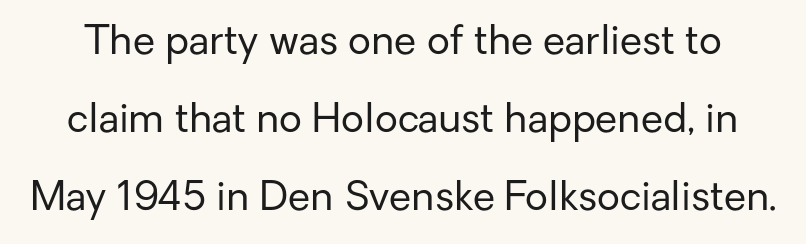
Q: Is the text bold? A: No.
Q: Is the text italic (slanted)? A: No, it is upright.
Q: Is the typeface a serif or a sans-serif typeface? A: Sans-serif.
Q: Is the text underlined? A: No.
Q: Is the spacing between letters normal or unusually wide? A: Normal.
Q: Is the spacing between lines tight, normal or loose? A: Loose.
Q: Width (condensed, normal, or wide)? A: Normal.
Q: Stroke contrast? A: Low.
Q: x-height? A: Medium.
Q: Monospaced? A: No.
